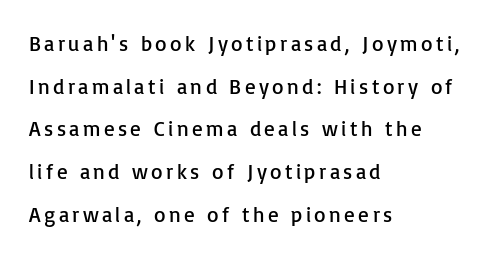
The image shows 21 px text type, upright; set left-aligned, loose line spacing (2.03x), not underlined.
